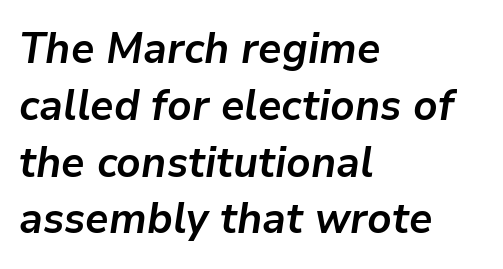
The image shows 43 px semibold type, italic (leaning right); set left-aligned, normal line spacing (1.32x), normal letter spacing, not underlined; low stroke contrast and a medium x-height.
